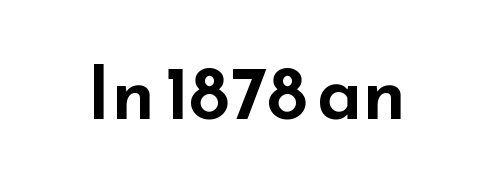
Q: Is the text italic (slanted)? A: No, it is upright.
Q: Is the typeface a serif or a sans-serif typeface? A: Sans-serif.
Q: Is the text underlined? A: No.
Q: Is the spacing between letters normal or unusually wide? A: Normal.
Q: Width (condensed, normal, or wide)? A: Wide.
Q: Stroke contrast? A: Low.
Q: x-height? A: Small.
Q: Monospaced? A: No.
